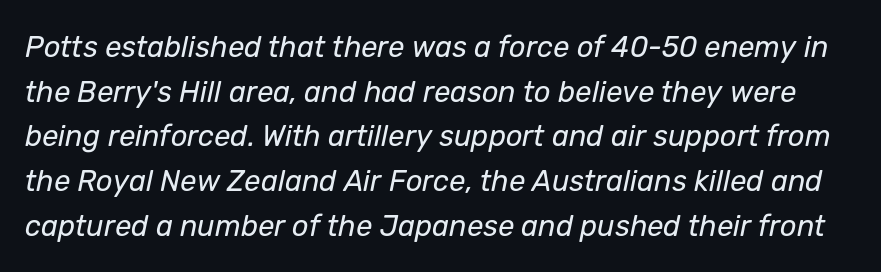
Q: Is the text bold? A: No.
Q: Is the text italic (slanted)? A: Yes, it leans right by about 12 degrees.
Q: Is the text underlined? A: No.
Q: Is the spacing between letters normal or unusually wide? A: Normal.
Q: Is the spacing between lines tight, normal or loose? A: Normal.
Q: Width (condensed, normal, or wide)? A: Normal.
Q: Stroke contrast? A: Low.
Q: x-height? A: Medium.
Q: Monospaced? A: No.
